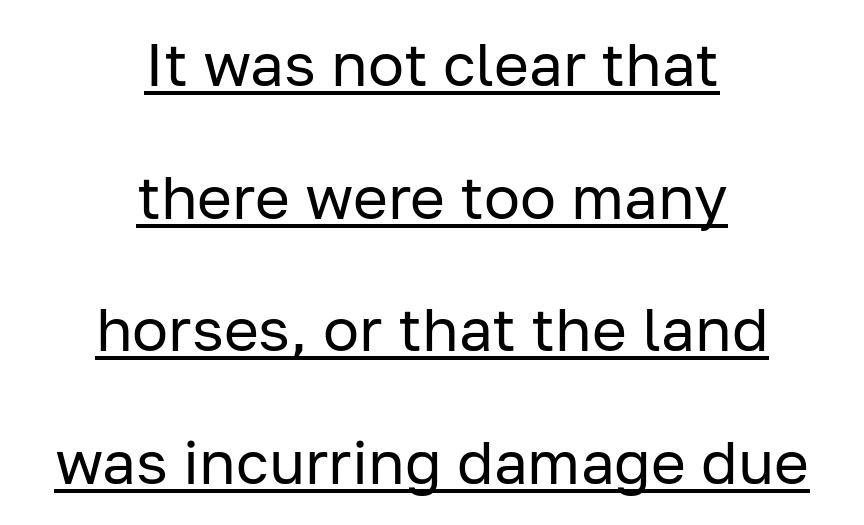
Nothing sits at the stroke ends, so this counts as sans-serif. Heaviness? Minimal to ordinary, like unemphasized prose. You could not count columns in this text — the font is proportionally spaced. Unlike italic type, these characters show no tilt at all. No extra tracking has been applied to these lines. Is there an underline? Yes — a line sits under the letters.
